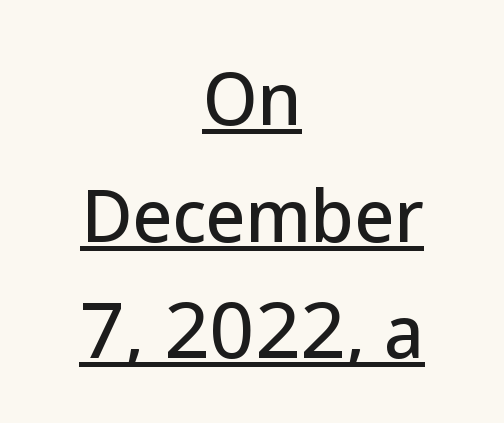
The image shows 69 px sans-serif type, upright; set centered, normal line spacing (1.69x), normal letter spacing, underlined; low stroke contrast and a medium x-height.
